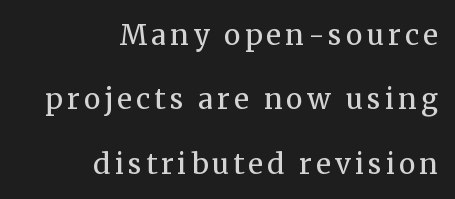
The image shows 28 px regular-weight serif type, upright; set right-aligned, loose line spacing (2.3x), not underlined; medium stroke contrast and a medium x-height.
